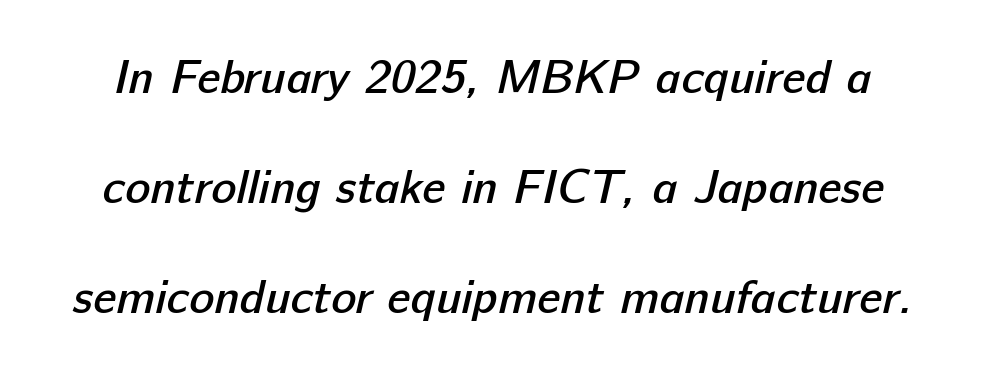
The image shows 47 px semibold sans-serif type; set loose line spacing (2.34x), normal letter spacing, not underlined; low stroke contrast and a medium x-height.
